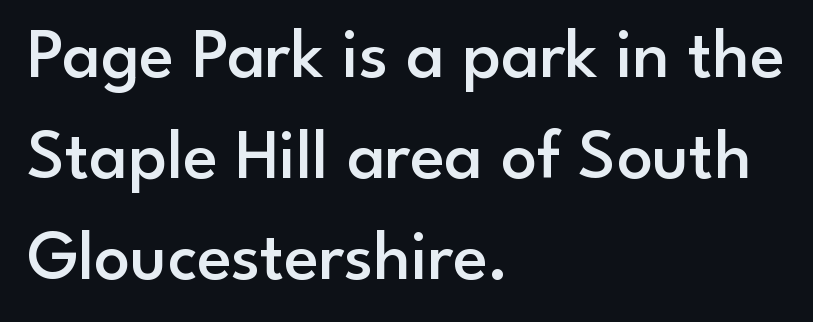
Q: Is the text bold? A: Semi-bold.
Q: Is the text italic (slanted)? A: No, it is upright.
Q: Is the typeface a serif or a sans-serif typeface? A: Sans-serif.
Q: Is the text underlined? A: No.
Q: How is the paragraph aligned? A: Left-aligned.
Q: Is the spacing between letters normal or unusually wide? A: Normal.
Q: Is the spacing between lines tight, normal or loose? A: Normal.
Q: Width (condensed, normal, or wide)? A: Normal.
Q: Stroke contrast? A: Low.
Q: x-height? A: Small.
Q: Monospaced? A: No.
